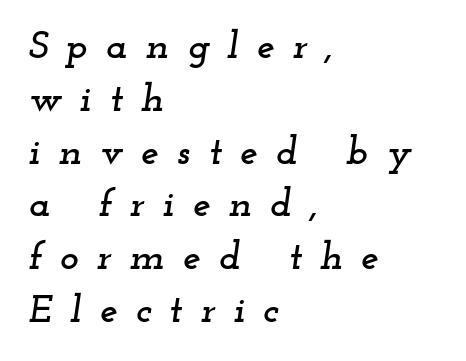
The image shows 40 px wide serif type, italic (leaning right); set left-aligned, normal line spacing (1.32x), unusually wide letter spacing (+0.45 em), not underlined; low stroke contrast and a small x-height.
